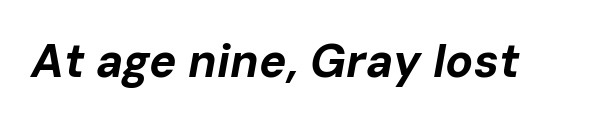
{"italic": "yes", "lean": "right", "slant_degrees": 10, "bold": "yes", "weight": "bold", "width": "normal", "stroke_contrast": "low", "x_height": "medium", "monospaced": "no", "underline": "no", "letter_spacing": "normal", "letter_spacing_em": 0.0, "glyph_px": 46}
